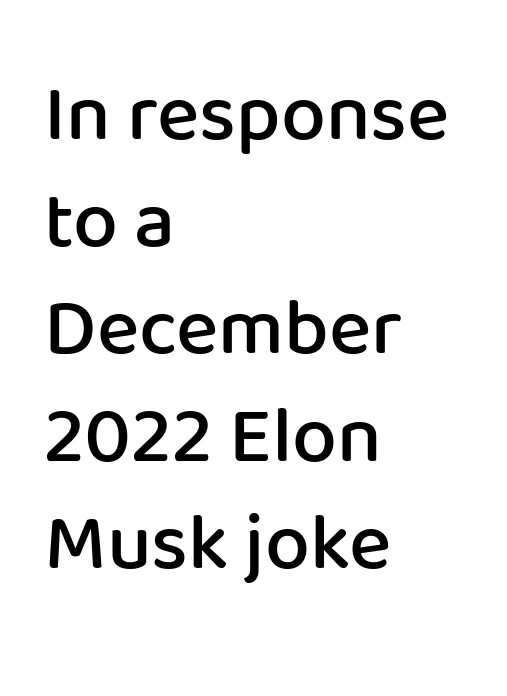
Q: Is the text bold? A: Semi-bold.
Q: Is the text italic (slanted)? A: No, it is upright.
Q: Is the typeface a serif or a sans-serif typeface? A: Sans-serif.
Q: Is the text underlined? A: No.
Q: How is the paragraph aligned? A: Left-aligned.
Q: Is the spacing between letters normal or unusually wide? A: Normal.
Q: Is the spacing between lines tight, normal or loose? A: Normal.
Q: Width (condensed, normal, or wide)? A: Normal.
Q: Stroke contrast? A: Low.
Q: x-height? A: Medium.
Q: Monospaced? A: No.
